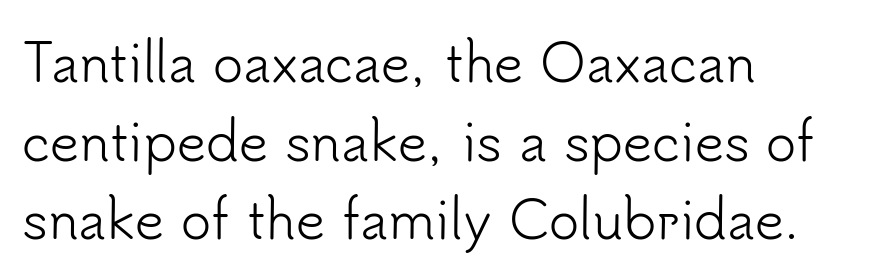
The image shows 51 px light sans-serif type, upright; set left-aligned, normal line spacing (1.54x), normal letter spacing, not underlined; low stroke contrast and a small x-height.
